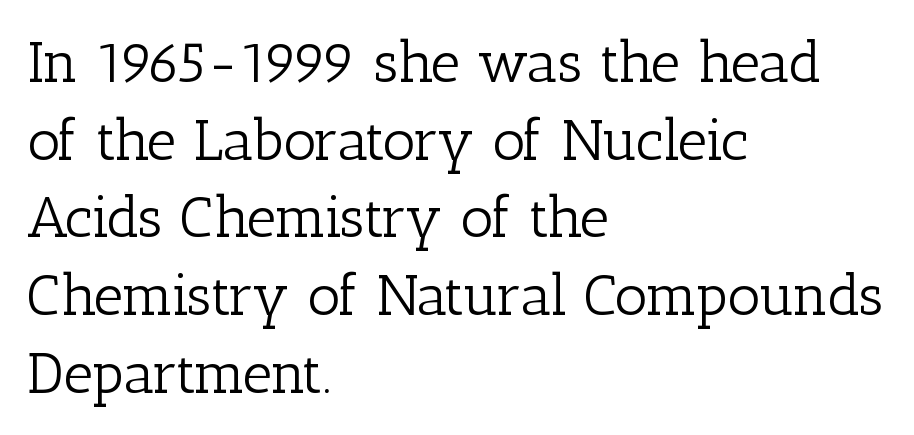
Typeset ragged right — the left edge is the straight one. The rows are spaced the way most documents space them. Nothing unusual about the tracking: characters are spaced as the font intends. Classification — serif. Underlining? Definitely not there.
